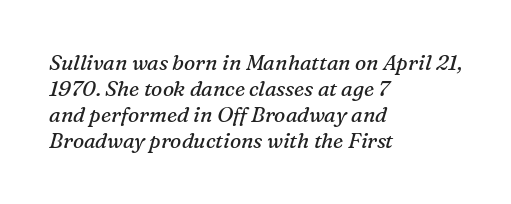
Compared with typical body copy, the letter spacing here is the same. Short and long lines alike share a common starting point at left. A light-to-regular cut is what we see here. Italic: yes, the glyphs are oblique. Underline: absent.
